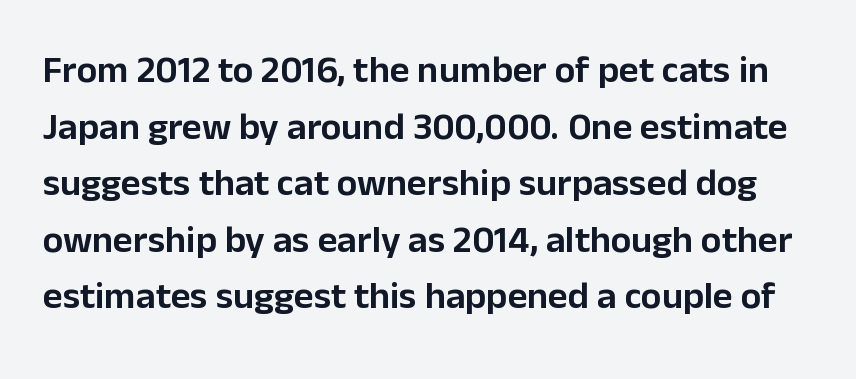
Spacing verdict: proportional, widths tailored to each character. Are there feet on the stems? There aren't — it's a sans. The line texture is even and compact thanks to regular tracking. Upright lettering throughout. Students, observe: this is what conventionally led text looks like. The foot of each line stays bare and open.
